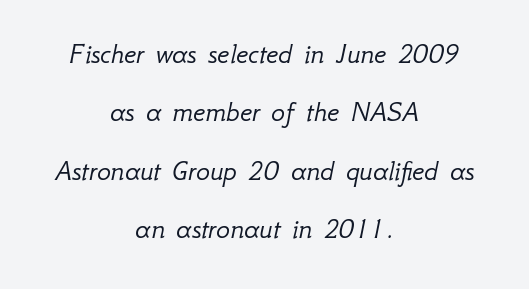
Honestly, the rows look like they've been pulled way apart. Heft: none added — not bold. These lines keep a tight, regular rhythm from letter to letter. The glyphs look as if they've been sheared to an angle.
